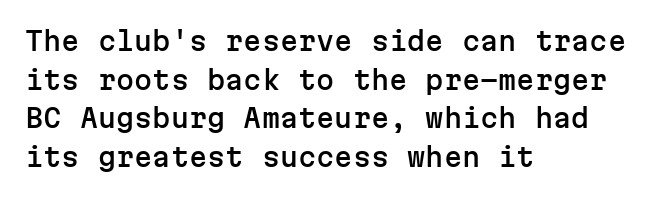
{"italic": "no", "underline": "no", "align": "left", "line_spacing": "normal", "line_spacing_ratio": 1.49, "letter_spacing": "normal", "letter_spacing_em": 0.0, "glyph_px": 26}
